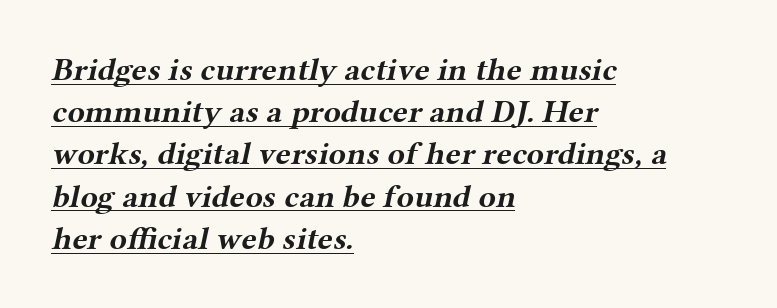
Q: Is the text bold? A: Yes.
Q: Is the typeface a serif or a sans-serif typeface? A: Serif.
Q: Is the text underlined? A: Yes.
Q: How is the paragraph aligned? A: Left-aligned.
Q: Is the spacing between letters normal or unusually wide? A: Normal.
Q: Is the spacing between lines tight, normal or loose? A: Normal.
Q: Width (condensed, normal, or wide)? A: Wide.
Q: Stroke contrast? A: Medium.
Q: x-height? A: Medium.
Q: Monospaced? A: No.
